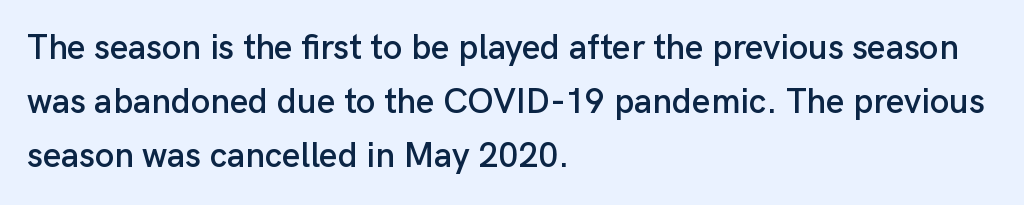
Q: Is the text italic (slanted)? A: No, it is upright.
Q: Is the typeface a serif or a sans-serif typeface? A: Sans-serif.
Q: Is the text underlined? A: No.
Q: How is the paragraph aligned? A: Left-aligned.
Q: Is the spacing between letters normal or unusually wide? A: Normal.
Q: Is the spacing between lines tight, normal or loose? A: Normal.
Q: Width (condensed, normal, or wide)? A: Normal.
Q: Stroke contrast? A: Low.
Q: x-height? A: Medium.
Q: Monospaced? A: No.
